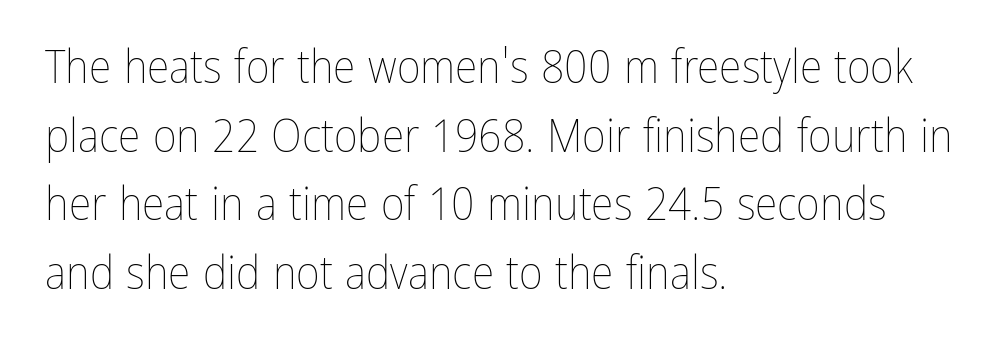
The typography opts for an upright posture over an oblique one. These lines keep a tight, regular rhythm from letter to letter. You could not count columns in this text — the font is proportionally spaced. Words float on clear page, feet unadorned.
